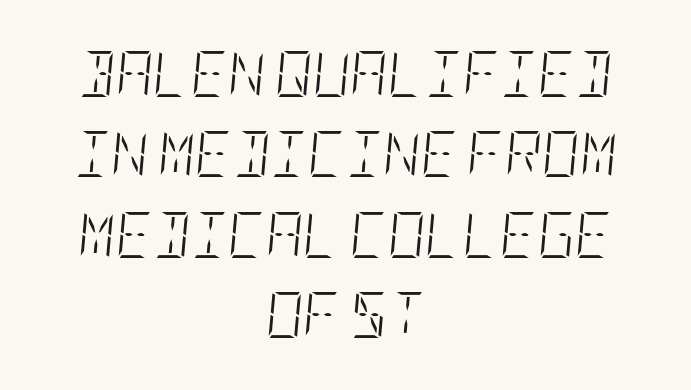
Q: Is the text bold? A: No.
Q: Is the text italic (slanted)? A: Yes, it leans right by about 5 degrees.
Q: Is the text underlined? A: No.
Q: How is the paragraph aligned? A: Centered.
Q: Is the spacing between letters normal or unusually wide? A: Normal.
Q: Width (condensed, normal, or wide)? A: Condensed.
Q: Stroke contrast? A: Low.
Q: x-height? A: Large.
